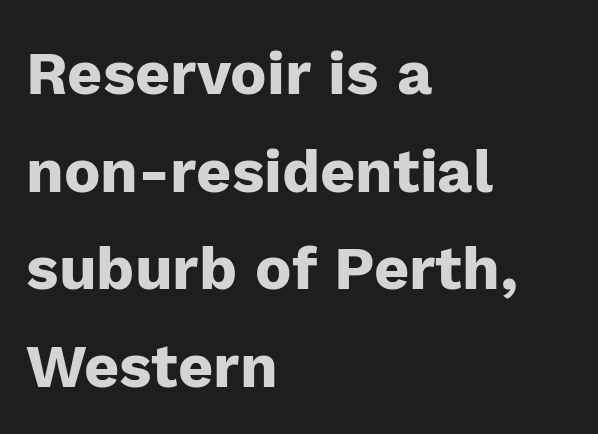
{"serif": "no", "italic": "no", "bold": "yes", "weight": "heavy", "width": "normal", "stroke_contrast": "low", "x_height": "medium", "monospaced": "no", "underline": "no", "align": "left", "line_spacing": "normal", "line_spacing_ratio": 1.6, "letter_spacing": "normal", "letter_spacing_em": 0.0, "glyph_px": 61}
